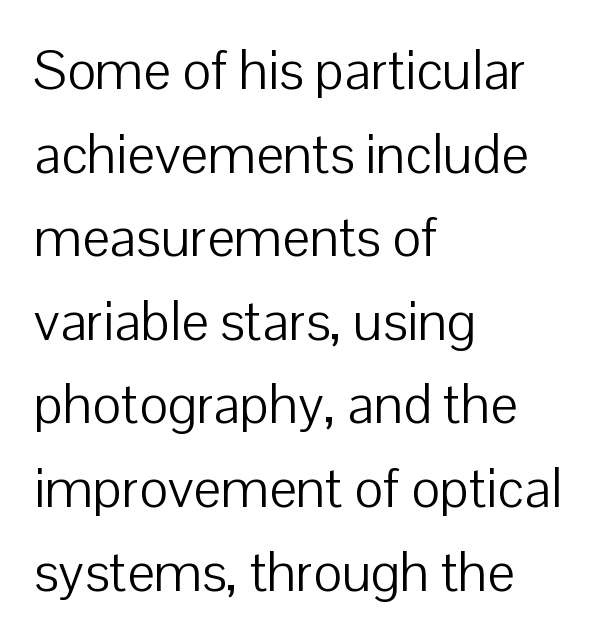
{"serif": "no", "italic": "no", "bold": "no", "weight": "light", "width": "normal", "stroke_contrast": "low", "x_height": "medium", "monospaced": "no", "underline": "no", "align": "left", "line_spacing": "normal", "line_spacing_ratio": 1.52, "letter_spacing": "normal", "letter_spacing_em": 0.0, "glyph_px": 55}
